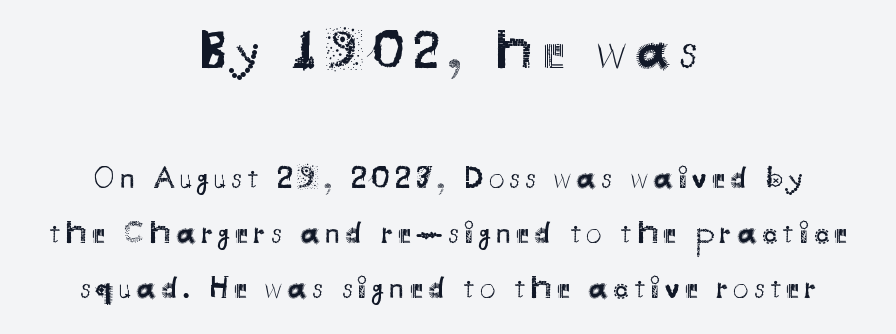
{"serif": "no", "italic": "no", "bold": "no", "weight": "regular", "width": "normal", "stroke_contrast": "medium", "x_height": "small", "monospaced": "no", "underline": "no", "align": "center", "line_spacing_ratio": 1.77, "larger_block": "first", "size_ratio": 1.74, "glyph_px": 54}
